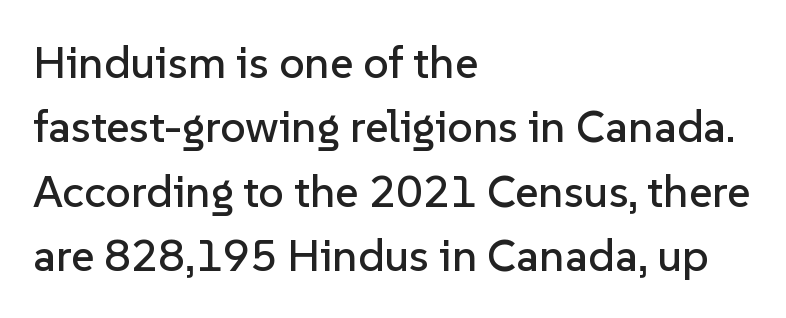
Here the designer chose a conventional face with non-uniform glyph widths. Line spacing here is normal. Check where the strokes stop: nothing finishes them off — pure sans. The tracking reads as untouched default to a designer's eye. This is the regular roman posture of the typeface.
